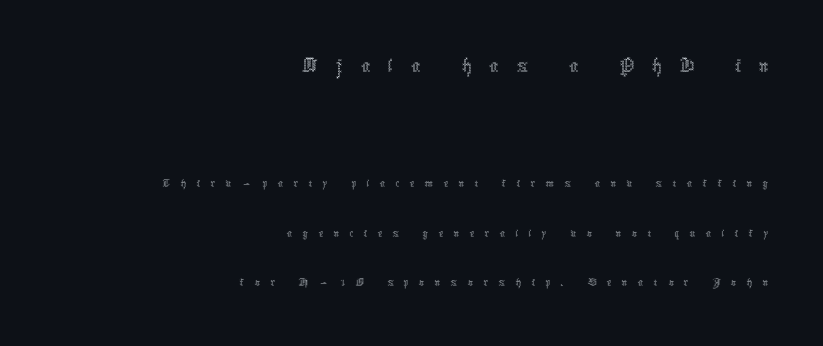
Q: Is the text bold? A: No.
Q: Is the text italic (slanted)? A: No, it is upright.
Q: Is the text underlined? A: No.
Q: How is the paragraph aligned? A: Right-aligned.
Q: Is the spacing between letters normal or unusually wide? A: Unusually wide.
Q: Is the spacing between lines tight, normal or loose? A: Loose.
Q: Which block of text is set in a larger size, the first (top) or the second (bottom)? A: The first (top) one.
Q: Width (condensed, normal, or wide)? A: Condensed.
Q: x-height? A: Medium.
Q: Monospaced? A: No.
